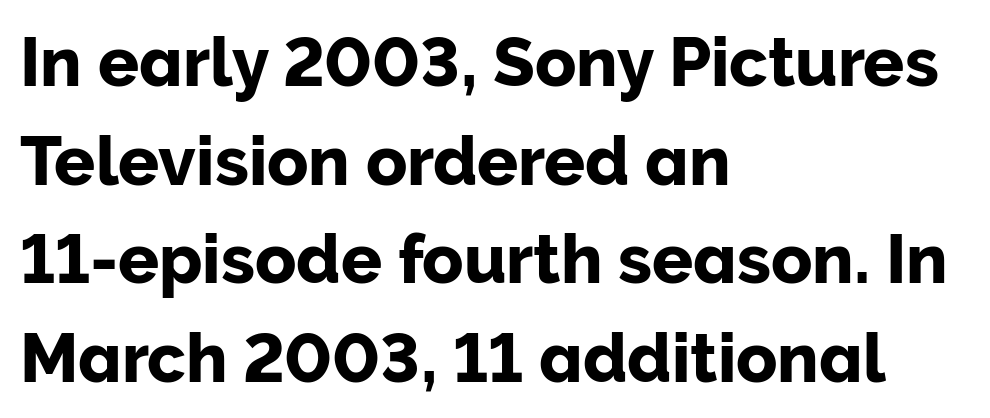
Q: Is the text italic (slanted)? A: No, it is upright.
Q: Is the typeface a serif or a sans-serif typeface? A: Sans-serif.
Q: Is the text underlined? A: No.
Q: How is the paragraph aligned? A: Left-aligned.
Q: Is the spacing between letters normal or unusually wide? A: Normal.
Q: Is the spacing between lines tight, normal or loose? A: Normal.
Q: Width (condensed, normal, or wide)? A: Normal.
Q: Stroke contrast? A: Low.
Q: x-height? A: Medium.
Q: Monospaced? A: No.
